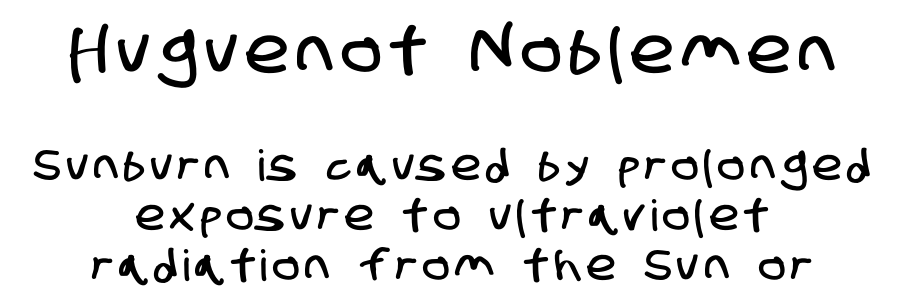
You can tell from the bare stems that sans-serif type was used. Bare-footed words on every line. These two chunks differ in scale, with the top chunk taking the larger measure. If you folded the block vertically in half, each line would mirror itself in length. These lines are rendered in a variable-pitch font.
